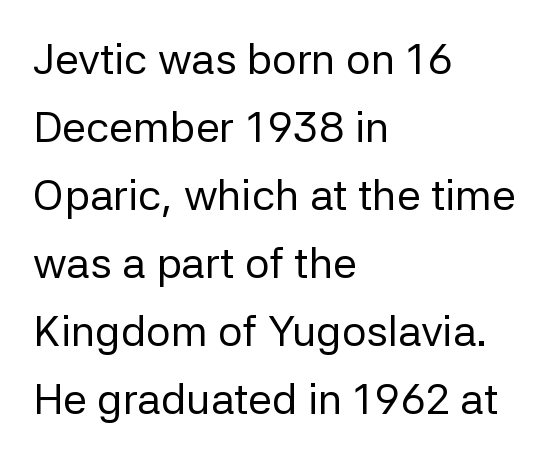
The paragraph has a hard left edge and a soft right edge. The strokes carry an ordinary text weight at most. Decoration check: the copy has no underline. The rendering uses natural spacing where letterforms have individual widths.
